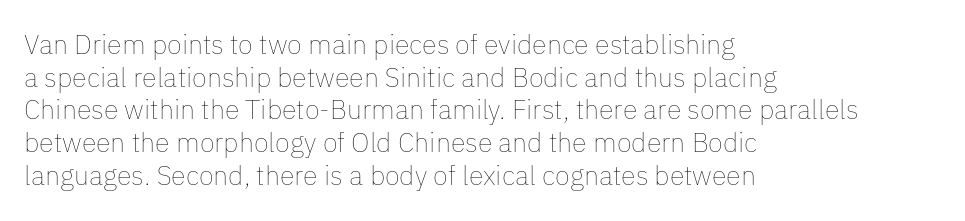
{"italic": "no", "bold": "no", "underline": "no", "align": "left", "line_spacing_ratio": 1.21, "letter_spacing": "normal", "letter_spacing_em": 0.0, "glyph_px": 27}
